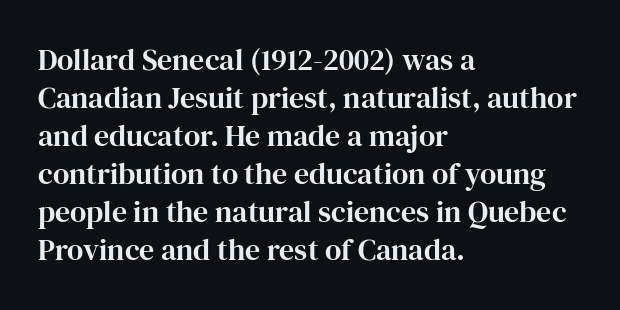
The image shows 30 px serif type, upright; set left-aligned, normal line spacing (1.27x), normal letter spacing, not underlined; high stroke contrast and a medium x-height.
